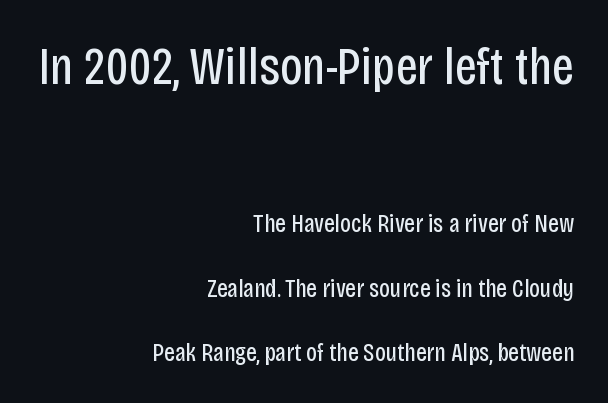
The image shows 53 px regular-weight, condensed sans-serif type, upright; set right-aligned, loose line spacing (2.47x), normal letter spacing, not underlined; the first (top) block is 2.04x larger; low stroke contrast and a large x-height.
